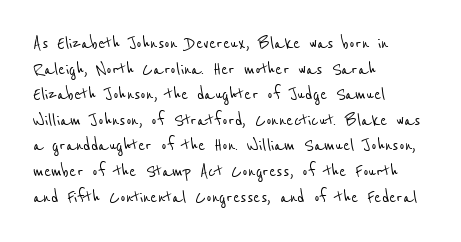
Q: Is the text underlined? A: No.
Q: How is the paragraph aligned? A: Left-aligned.
Q: Is the spacing between letters normal or unusually wide? A: Normal.
